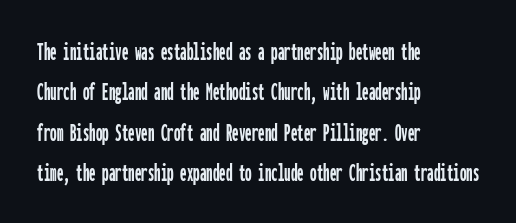
This rendering uses left alignment, leaving the right contour irregular. The vertical gap from one line to the next is medium. The space beneath each line is pristine and unruled. Does extra space separate the letters? No, they use regular spacing. Every character sits straight up, as roman type does.
